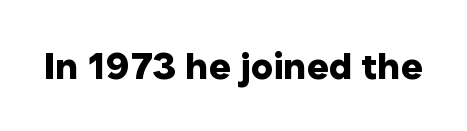
The image shows 37 px heavy sans-serif type, upright; set normal letter spacing, not underlined; low stroke contrast and a medium x-height.
